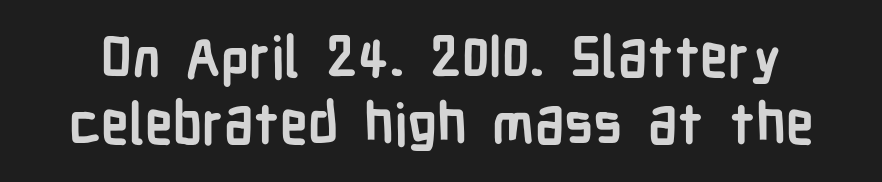
Q: Is the text bold? A: Yes.
Q: Is the text italic (slanted)? A: No, it is upright.
Q: Is the typeface a serif or a sans-serif typeface? A: Sans-serif.
Q: Is the text underlined? A: No.
Q: Is the spacing between letters normal or unusually wide? A: Normal.
Q: Width (condensed, normal, or wide)? A: Condensed.
Q: Stroke contrast? A: Low.
Q: x-height? A: Medium.
Q: Monospaced? A: No.
